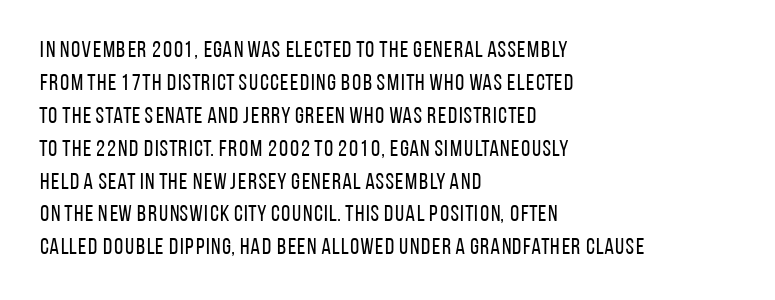
The image shows 23 px text type, upright; set left-aligned, normal line spacing (1.43x), normal letter spacing, not underlined.
